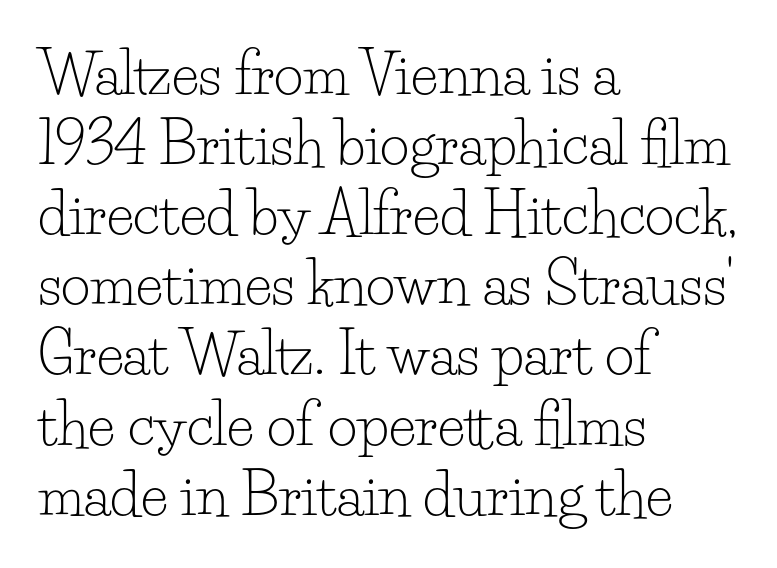
{"serif": "yes", "italic": "no", "bold": "no", "weight": "light", "width": "normal", "stroke_contrast": "low", "x_height": "small", "monospaced": "no", "underline": "no", "align": "left", "line_spacing_ratio": 1.23, "letter_spacing": "normal", "letter_spacing_em": 0.0, "glyph_px": 57}
